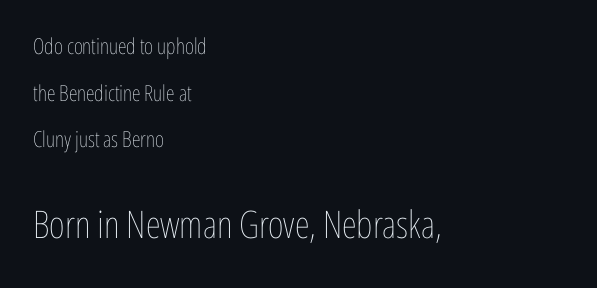
Q: Is the text bold? A: No.
Q: Is the text italic (slanted)? A: No, it is upright.
Q: Is the text underlined? A: No.
Q: How is the paragraph aligned? A: Left-aligned.
Q: Is the spacing between letters normal or unusually wide? A: Normal.
Q: Is the spacing between lines tight, normal or loose? A: Loose.
Q: Which block of text is set in a larger size, the first (top) or the second (bottom)? A: The second (bottom) one.
Q: Width (condensed, normal, or wide)? A: Condensed.
Q: Stroke contrast? A: Low.
Q: x-height? A: Medium.
Q: Monospaced? A: No.
